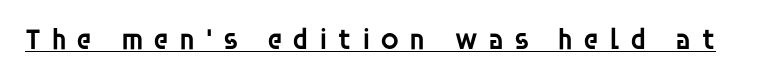
You can tell from the bare stems that sans-serif type was used. Weight check: semibold — heavier than regular, not quite bold. Italic? Not at all — the glyphs are vertical. Letter spacing: wide. Note the varied advance widths — an 'i' is clearly narrower than an 'm'. Decoration check: the copy is underlined.
